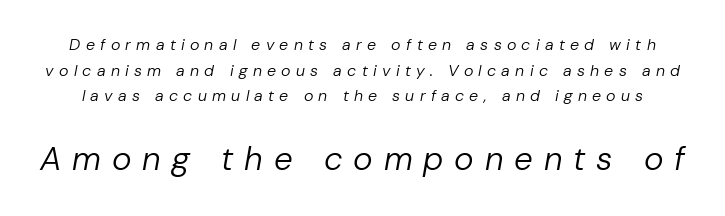
{"italic": "yes", "lean": "right", "slant_degrees": 10, "bold": "no", "weight": "regular", "width": "normal", "stroke_contrast": "low", "x_height": "medium", "monospaced": "no", "underline": "no", "line_spacing": "normal", "line_spacing_ratio": 1.6, "letter_spacing": "wide", "letter_spacing_em": 0.33, "larger_block": "second", "size_ratio": 2.06, "glyph_px": 33}
